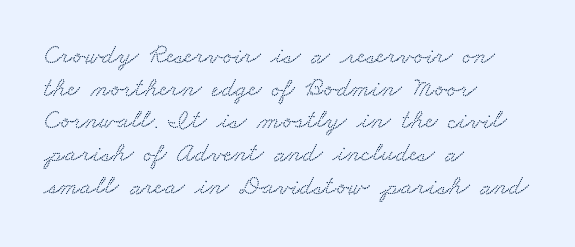
The zone under the glyphs is completely vacant. How are the letters spaced? Ordinarily, with no added tracking. Notice how the passage keeps a crisp vertical edge on the left only.
